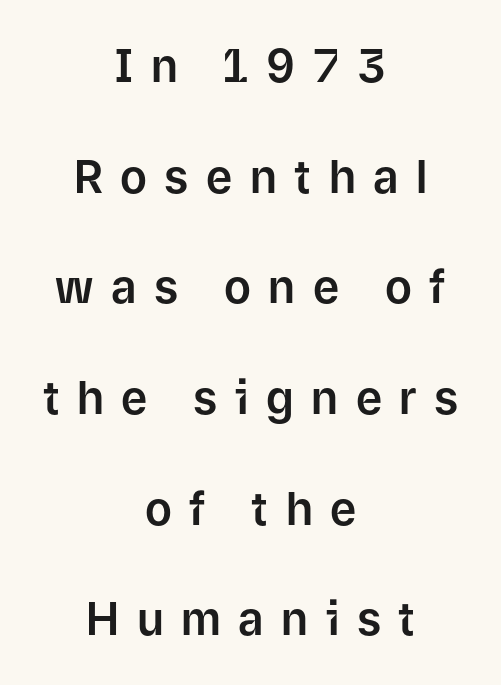
Q: Is the text italic (slanted)? A: No, it is upright.
Q: Is the typeface a serif or a sans-serif typeface? A: Sans-serif.
Q: Is the text underlined? A: No.
Q: How is the paragraph aligned? A: Centered.
Q: Is the spacing between letters normal or unusually wide? A: Unusually wide.
Q: Is the spacing between lines tight, normal or loose? A: Loose.
Q: Width (condensed, normal, or wide)? A: Normal.
Q: Stroke contrast? A: Low.
Q: x-height? A: Medium.
Q: Monospaced? A: No.
